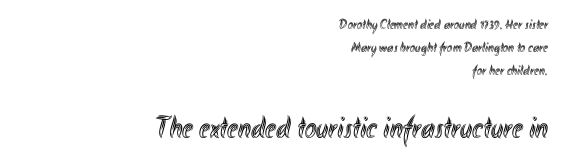
{"width": "condensed", "x_height": "small", "monospaced": "no", "underline": "no", "align": "right", "line_spacing": "normal", "line_spacing_ratio": 1.66, "letter_spacing": "normal", "letter_spacing_em": 0.0, "larger_block": "second", "size_ratio": 2.21, "glyph_px": 31}
